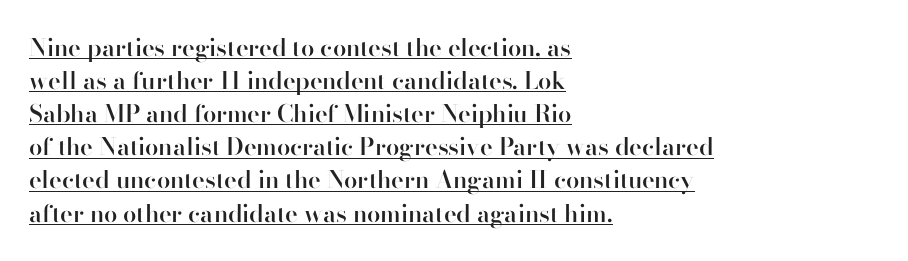
Q: Is the text bold? A: Semi-bold.
Q: Is the text italic (slanted)? A: No, it is upright.
Q: Is the text underlined? A: Yes.
Q: How is the paragraph aligned? A: Left-aligned.
Q: Is the spacing between letters normal or unusually wide? A: Normal.
Q: Is the spacing between lines tight, normal or loose? A: Normal.
